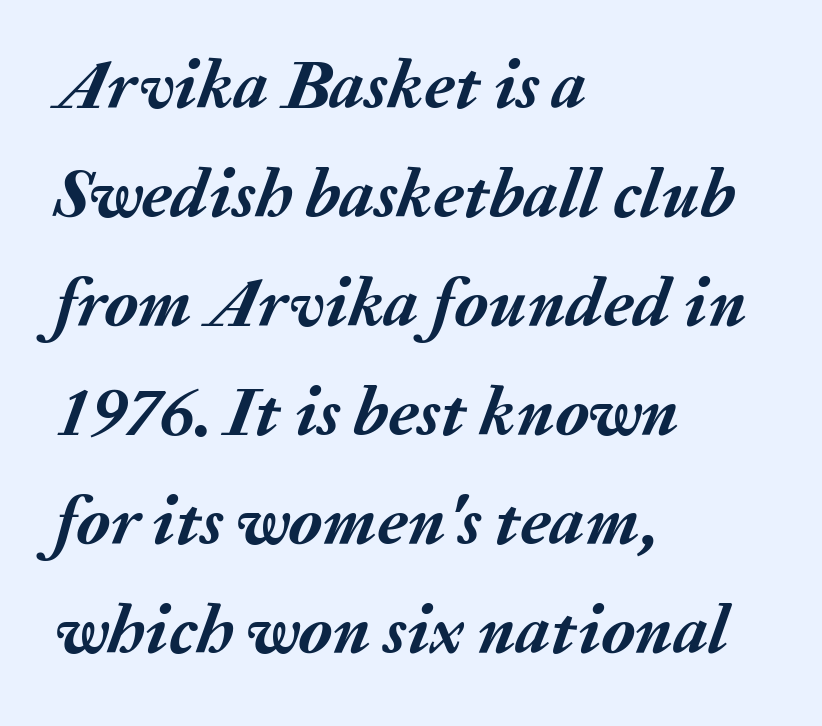
Has an underline been added? It has not. In terms of leading, this rendering sits right in the middle. Is the letter spacing exaggerated? No — it looks like the ordinary default. Bold? Absolutely — the strokes are thick and heavy. Rendered with sloped, italic letterforms. Reading down the block, your eye returns to a fixed left position each line.
